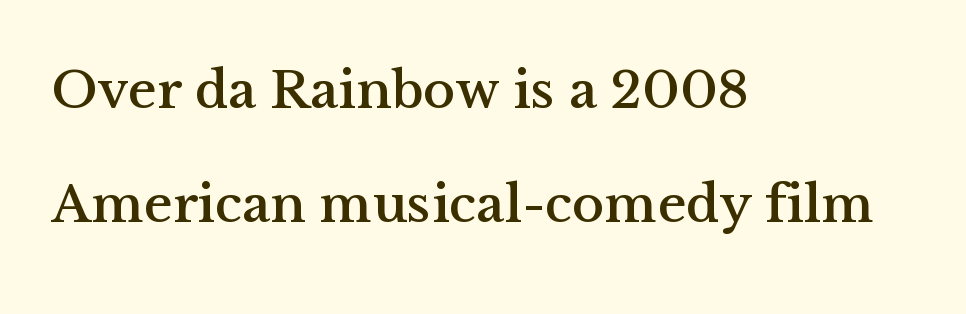
{"serif": "yes", "italic": "no", "width": "normal", "stroke_contrast": "medium", "x_height": "medium", "monospaced": "no", "underline": "no", "align": "left", "line_spacing": "loose", "line_spacing_ratio": 2.11, "letter_spacing": "normal", "letter_spacing_em": 0.0, "glyph_px": 54}
